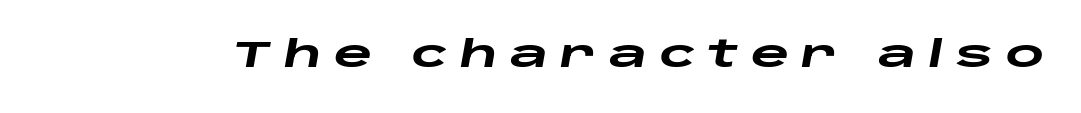
Q: Is the text bold? A: Yes.
Q: Is the text italic (slanted)? A: Yes, it leans right by about 10 degrees.
Q: Is the text underlined? A: No.
Q: Is the spacing between letters normal or unusually wide? A: Unusually wide.
Q: Width (condensed, normal, or wide)? A: Wide.
Q: Stroke contrast? A: Low.
Q: x-height? A: Large.
Q: Monospaced? A: No.
